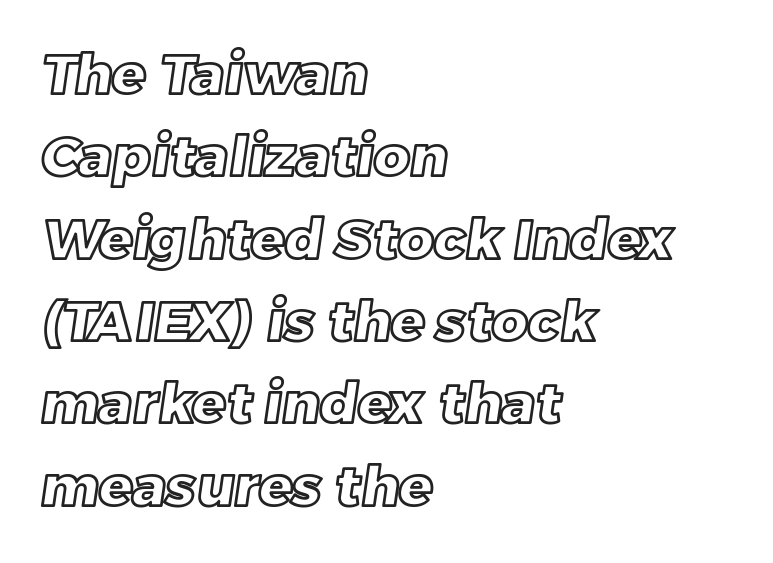
The letters advance in unequal steps, a hallmark of proportional type. Each word holds together tightly as a unit, with standard inter-letter gaps. Vertically, the passage feels balanced, rows spaced as you'd expect. The passage is arranged the way most books set body copy — flush left. Each row of text sits above clean, open space.
